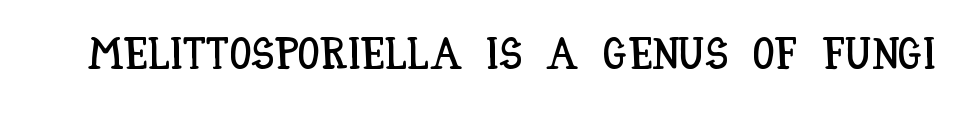
{"italic": "no", "width": "condensed", "stroke_contrast": "low", "x_height": "large", "monospaced": "no", "underline": "no", "letter_spacing": "normal", "letter_spacing_em": 0.0, "glyph_px": 44}
